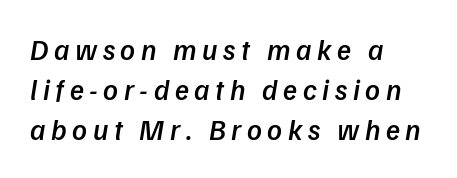
The image shows 29 px semibold sans-serif type; set left-aligned, normal line spacing (1.38x), not underlined; low stroke contrast and a medium x-height.
